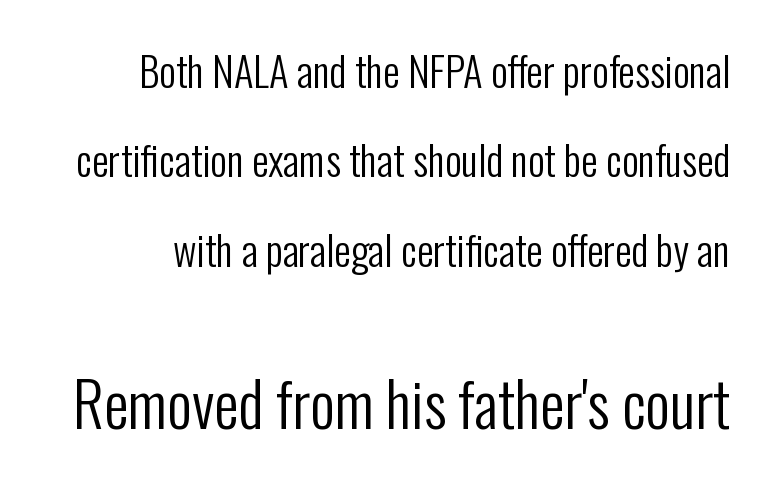
The type is set solid horizontally, with unmodified tracking. Bare-footed words on every line. Note the varied advance widths — an 'i' is clearly narrower than an 'm'. The rendering shows plain stroke endings on the letterforms — a sans-serif design. Scale increases going downward across the two blocks.
